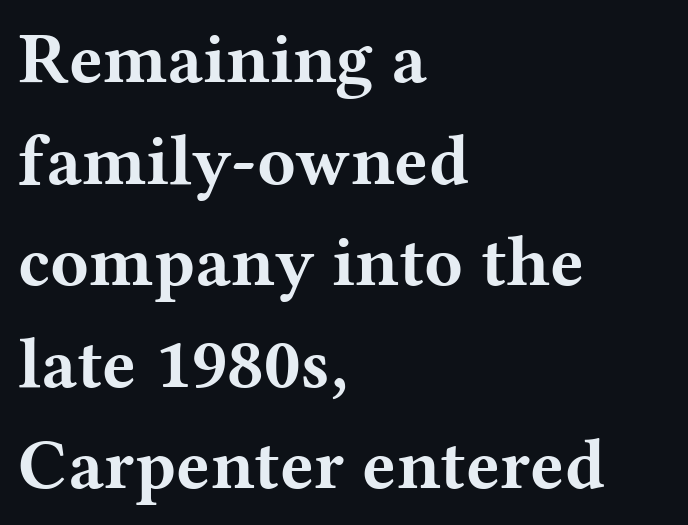
Teacher's note: observe the even left margin — that is flush-left alignment. Baseline-to-baseline distance is the conventional proportion of letter height. Underlining? Definitely not there. Do the characters align in a grid? No, the font is proportional. Weight: bold. It's the straight-up-and-down kind of type.
